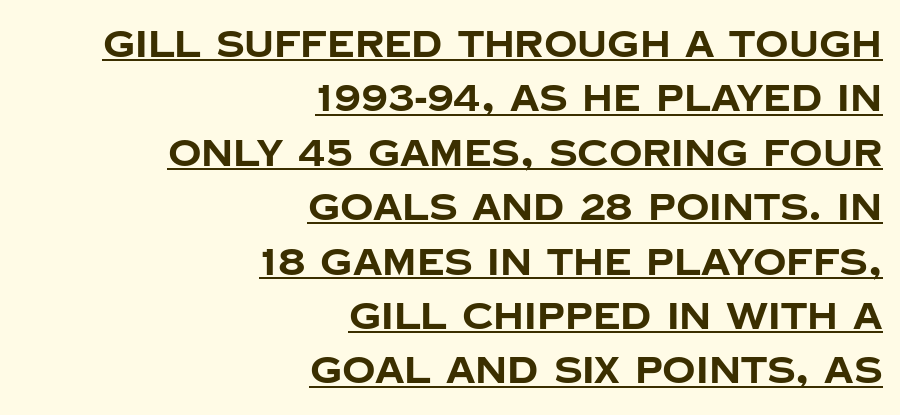
Q: Is the text bold? A: Yes.
Q: Is the text italic (slanted)? A: No, it is upright.
Q: Is the typeface a serif or a sans-serif typeface? A: Sans-serif.
Q: Is the text underlined? A: Yes.
Q: How is the paragraph aligned? A: Right-aligned.
Q: Is the spacing between letters normal or unusually wide? A: Normal.
Q: Is the spacing between lines tight, normal or loose? A: Normal.
Q: Width (condensed, normal, or wide)? A: Normal.
Q: Stroke contrast? A: Low.
Q: x-height? A: Large.
Q: Monospaced? A: No.
